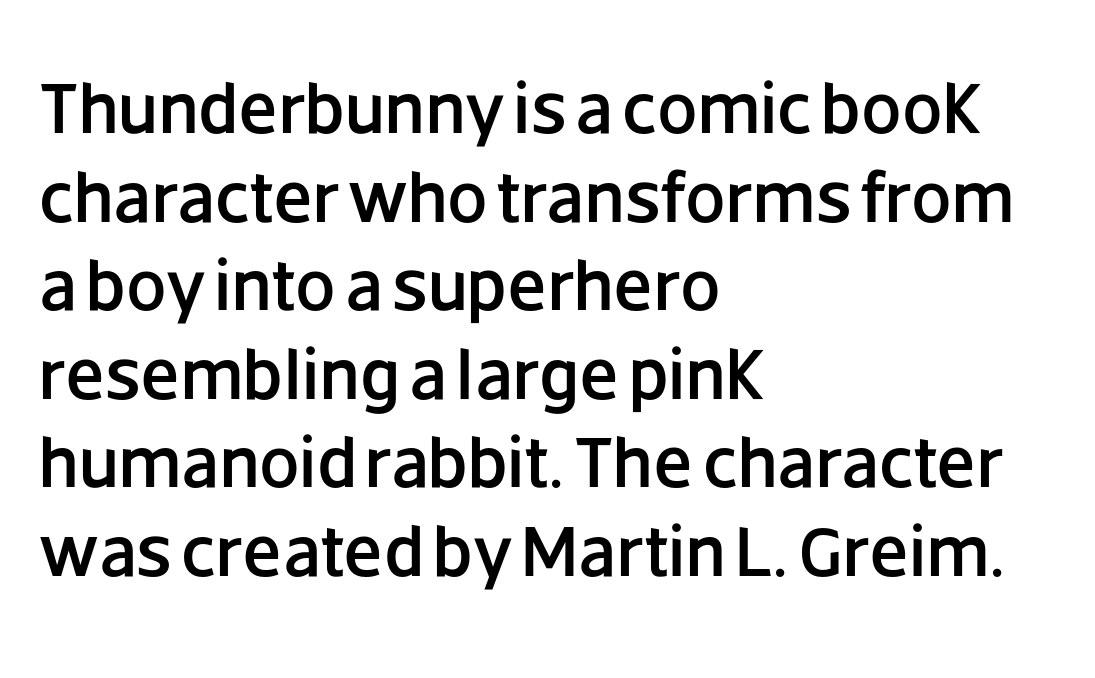
{"serif": "no", "italic": "no", "width": "normal", "stroke_contrast": "low", "x_height": "large", "monospaced": "no", "underline": "no", "align": "left", "line_spacing_ratio": 1.23, "letter_spacing": "normal", "letter_spacing_em": 0.0, "glyph_px": 72}
